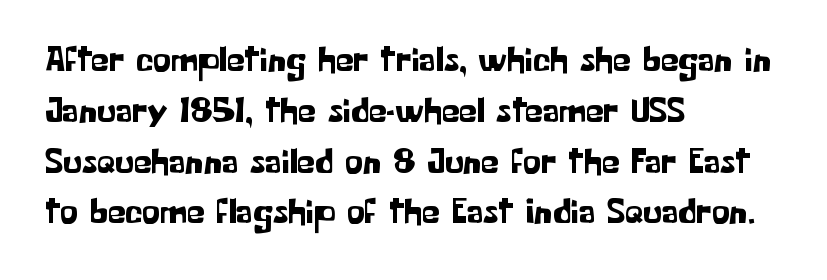
Q: Is the text italic (slanted)? A: No, it is upright.
Q: Is the typeface a serif or a sans-serif typeface? A: Sans-serif.
Q: Is the text underlined? A: No.
Q: How is the paragraph aligned? A: Left-aligned.
Q: Is the spacing between letters normal or unusually wide? A: Normal.
Q: Is the spacing between lines tight, normal or loose? A: Normal.
Q: Width (condensed, normal, or wide)? A: Normal.
Q: Stroke contrast? A: Low.
Q: x-height? A: Medium.
Q: Monospaced? A: No.
